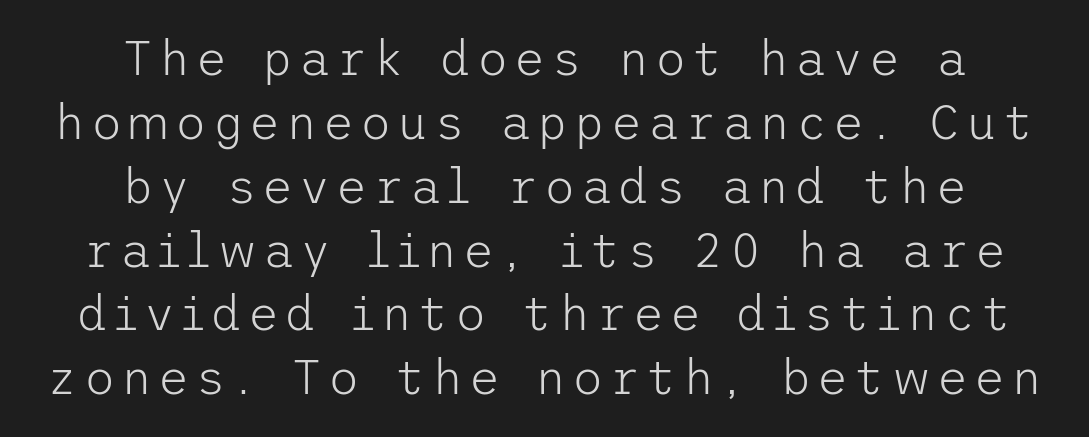
It's the straight-up-and-down kind of type. These lines are composed in type without serifs. A bare baseline throughout the passage. The space between consecutive lines is moderate.
